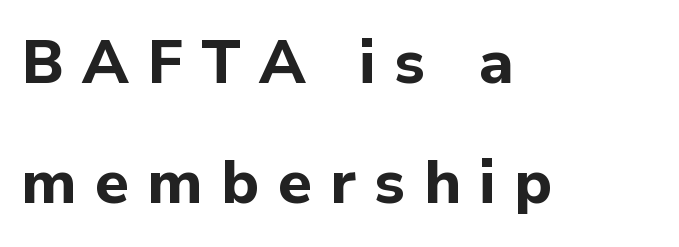
Q: Is the text bold? A: Yes.
Q: Is the text italic (slanted)? A: No, it is upright.
Q: Is the typeface a serif or a sans-serif typeface? A: Sans-serif.
Q: Is the text underlined? A: No.
Q: How is the paragraph aligned? A: Left-aligned.
Q: Is the spacing between letters normal or unusually wide? A: Unusually wide.
Q: Is the spacing between lines tight, normal or loose? A: Loose.
Q: Width (condensed, normal, or wide)? A: Normal.
Q: Stroke contrast? A: Low.
Q: x-height? A: Medium.
Q: Monospaced? A: No.
